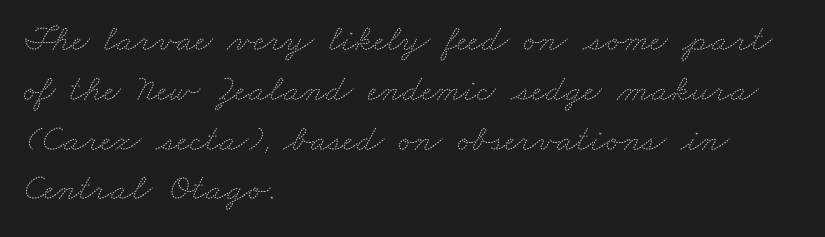
{"bold": "no", "weight": "thin", "width": "wide", "stroke_contrast": "medium", "x_height": "small", "monospaced": "no", "underline": "no", "align": "left", "line_spacing": "normal", "line_spacing_ratio": 1.31, "letter_spacing": "normal", "letter_spacing_em": 0.0, "glyph_px": 38}
